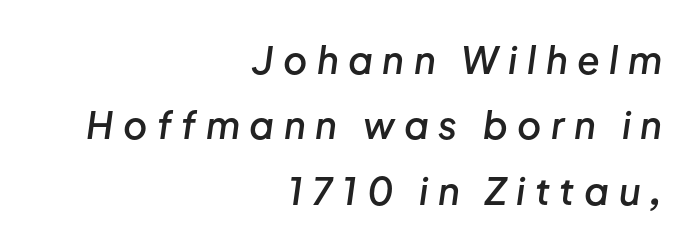
Q: Is the text bold? A: Semi-bold.
Q: Is the text italic (slanted)? A: Yes, it leans right by about 8 degrees.
Q: Is the text underlined? A: No.
Q: How is the paragraph aligned? A: Right-aligned.
Q: Is the spacing between letters normal or unusually wide? A: Unusually wide.
Q: Width (condensed, normal, or wide)? A: Normal.
Q: Stroke contrast? A: Low.
Q: x-height? A: Medium.
Q: Monospaced? A: No.
